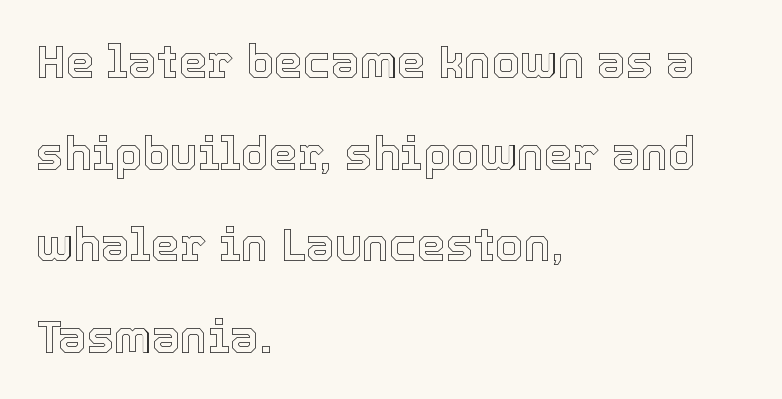
Q: Is the text italic (slanted)? A: No, it is upright.
Q: Is the text underlined? A: No.
Q: How is the paragraph aligned? A: Left-aligned.
Q: Is the spacing between letters normal or unusually wide? A: Normal.
Q: Is the spacing between lines tight, normal or loose? A: Loose.
Q: Width (condensed, normal, or wide)? A: Normal.
Q: x-height? A: Medium.
Q: Monospaced? A: No.
